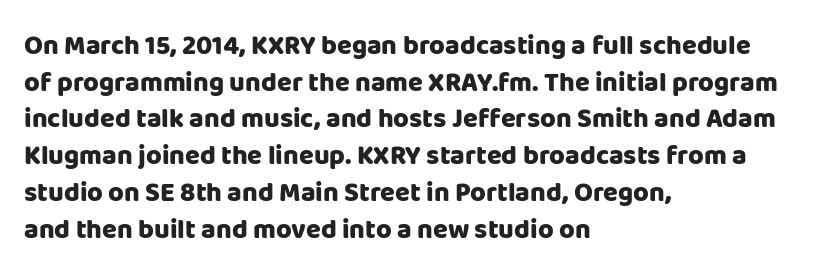
Casual observation: everything's shoved over to the left. Look at the tracking — it's just the regular setting, nothing added. The rendering uses a moderate line-height, typical for paragraphs. Decoration check: the copy has no underline. The face used here has the dense, thick strokes of a bold. The typography opts for an upright posture over an oblique one.
